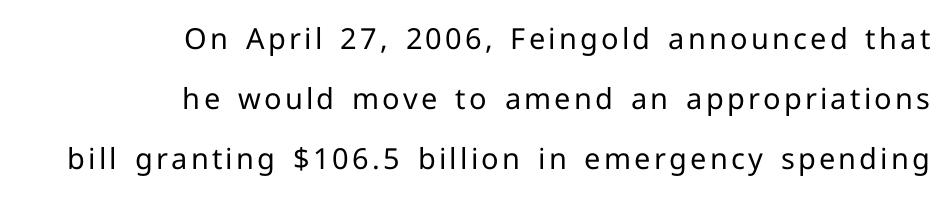
Q: Is the text bold? A: No.
Q: Is the text italic (slanted)? A: No, it is upright.
Q: Is the typeface a serif or a sans-serif typeface? A: Sans-serif.
Q: Is the text underlined? A: No.
Q: How is the paragraph aligned? A: Right-aligned.
Q: Is the spacing between lines tight, normal or loose? A: Loose.
Q: Width (condensed, normal, or wide)? A: Normal.
Q: Stroke contrast? A: Low.
Q: x-height? A: Medium.
Q: Monospaced? A: No.
